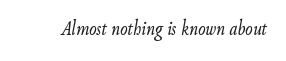
Q: Is the text bold? A: No.
Q: Is the text italic (slanted)? A: Yes, it leans right by about 9 degrees.
Q: Is the text underlined? A: No.
Q: Is the spacing between letters normal or unusually wide? A: Normal.
